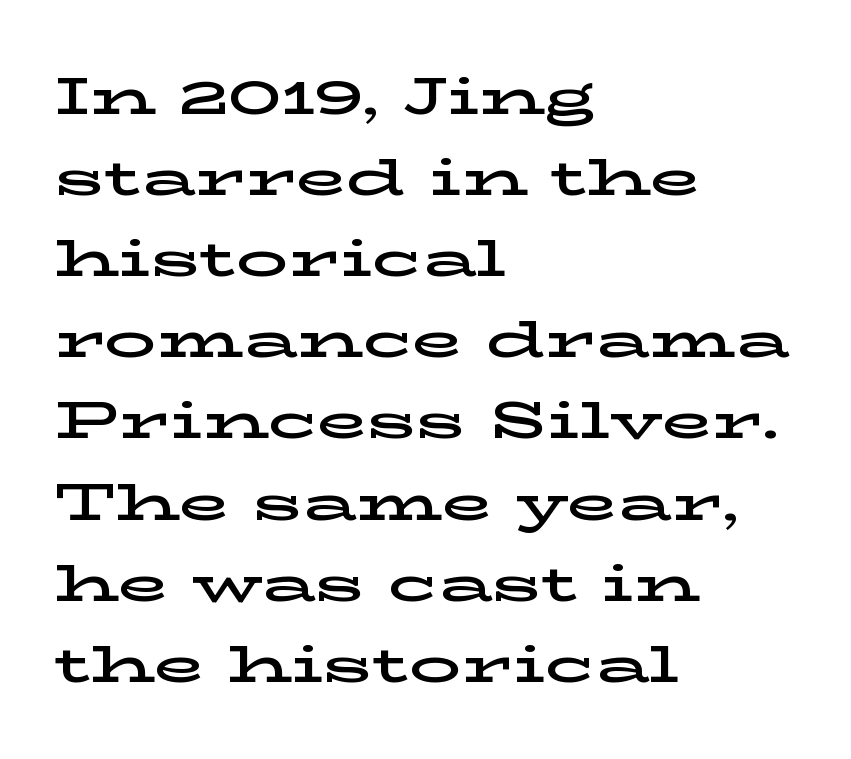
{"serif": "yes", "italic": "no", "width": "wide", "stroke_contrast": "low", "x_height": "medium", "monospaced": "no", "underline": "no", "align": "left", "line_spacing": "normal", "line_spacing_ratio": 1.56, "letter_spacing": "normal", "letter_spacing_em": 0.0, "glyph_px": 52}
